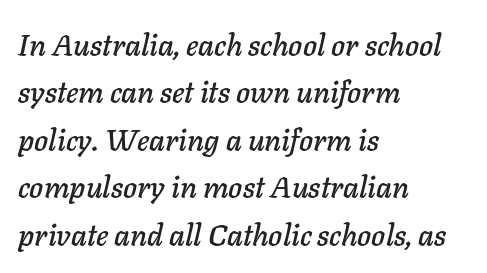
Q: Is the text italic (slanted)? A: Yes, it leans right by about 11 degrees.
Q: Is the text underlined? A: No.
Q: How is the paragraph aligned? A: Left-aligned.
Q: Is the spacing between letters normal or unusually wide? A: Normal.
Q: Is the spacing between lines tight, normal or loose? A: Normal.
Q: Width (condensed, normal, or wide)? A: Normal.
Q: Stroke contrast? A: Low.
Q: x-height? A: Medium.
Q: Monospaced? A: No.
